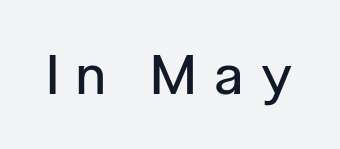
This is roman type, the default non-slanted kind. Weight class: somewhere from thin through regular. Only glyphs here, with clear space below each row. Unlike a traditional serif, this face leaves its strokes unadorned. Honestly, the letter spacing is so wide it's the main thing you notice.
